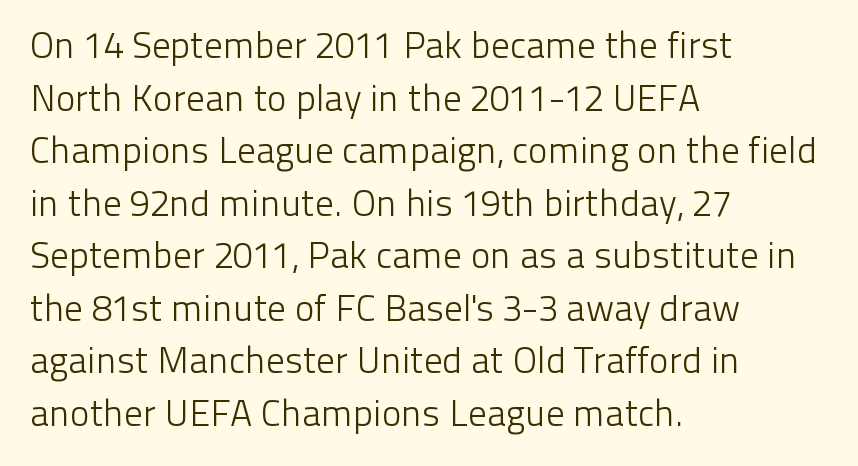
{"serif": "no", "italic": "no", "bold": "no", "weight": "light", "width": "normal", "stroke_contrast": "low", "x_height": "medium", "monospaced": "no", "underline": "no", "align": "left", "line_spacing": "normal", "line_spacing_ratio": 1.42, "letter_spacing": "normal", "letter_spacing_em": 0.0, "glyph_px": 37}
